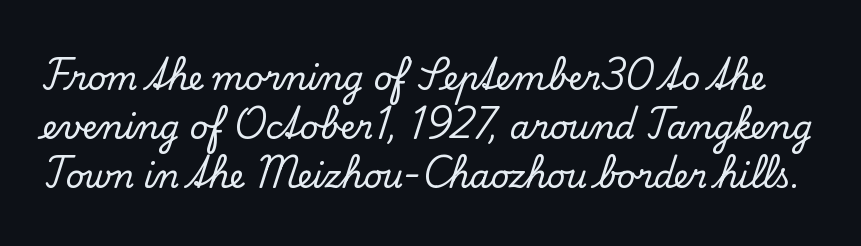
You could not count columns in this text — the font is proportionally spaced. Is there much room between lines? A standard amount, neither cramped nor airy. The rendering shows small feet on the letterforms — a serif design. There is no visible air inserted between adjacent glyphs. A bare baseline throughout the passage.
